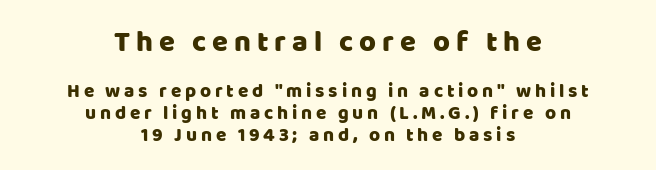
The typeface chosen for these lines omits serifs. The rendering shrinks the type as you move from the upper chunk to the lower. Glance below the letters and you will spot only blank space. This sample has the flowing, uneven cadence of proportional lettering. Posture: straight, roman, zero tilt. These lines have a slow, spaced-out rhythm from letter to letter.
